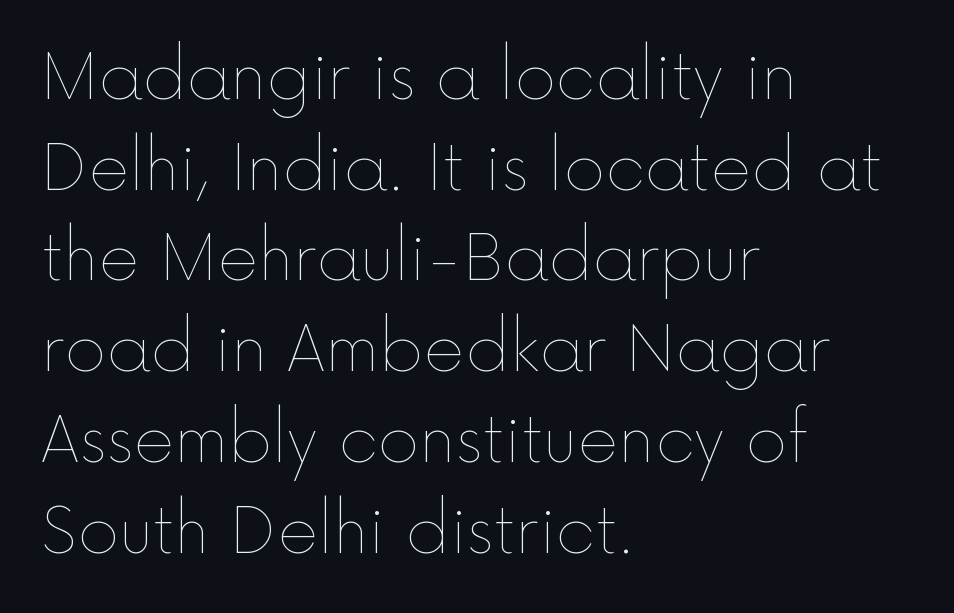
Proportional: the letters do not fall into vertical columns. Each new line begins a customary step beneath the previous one. The axis of the letterforms is exactly vertical. Stem width sits at or under what a default text font uses.
